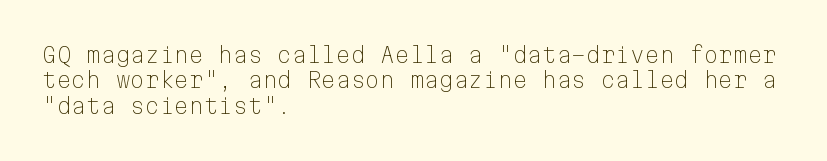
A bare baseline throughout the passage. Line beginnings align vertically; line endings do not. This sample uses plain, unmodified letter spacing. Posture: straight, roman, zero tilt. Is this a heavy cut? Hardly; it is regular or lighter.
